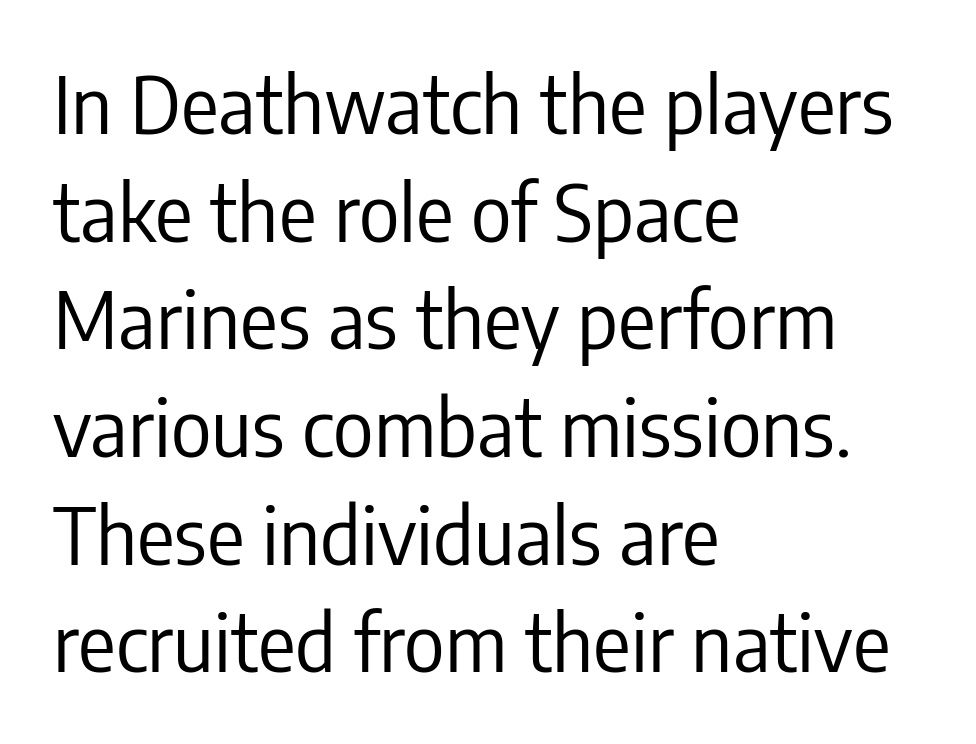
Weight: regular or lighter. The rendering uses natural spacing where letterforms have individual widths. Bare-footed words on every line. The passage is arranged the way most books set body copy — flush left. Quick note: not italic, upright. Classification — sans serif.
